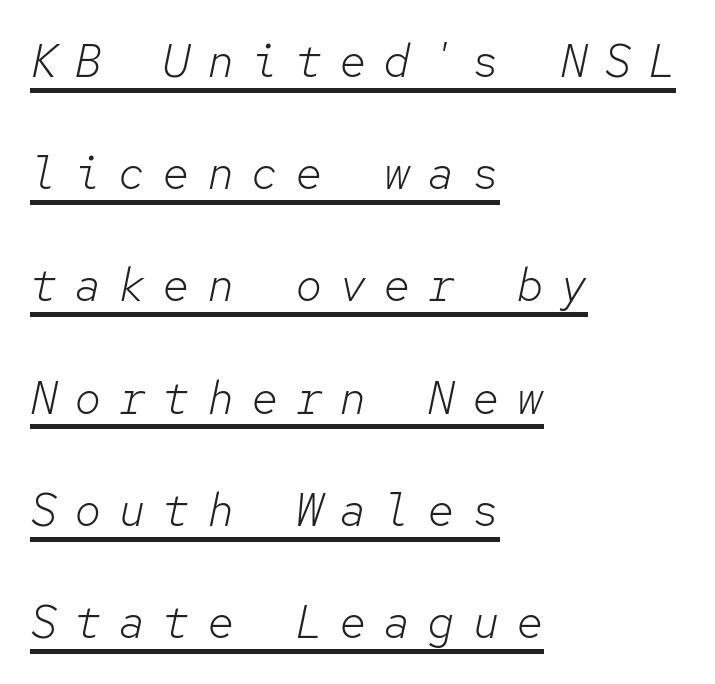
The image shows 46 px light type, italic (leaning right), monospaced; set left-aligned, loose line spacing (2.44x), unusually wide letter spacing (+0.36 em), underlined; low stroke contrast and a medium x-height.
